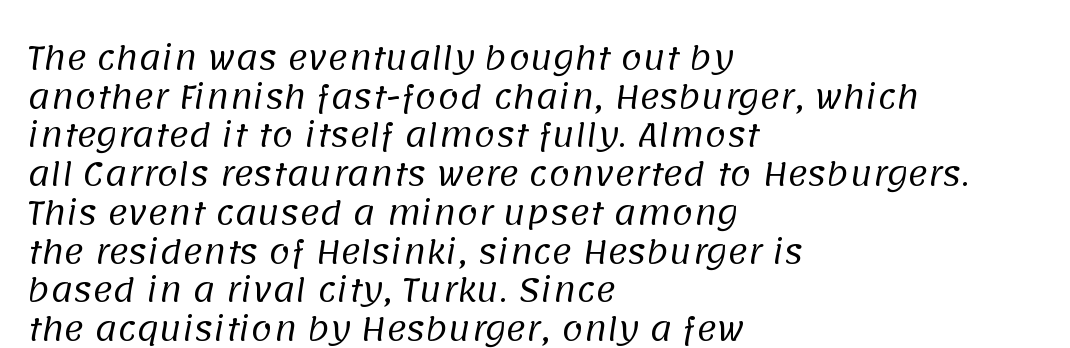
{"serif": "no", "bold": "no", "weight": "regular", "width": "normal", "stroke_contrast": "low", "x_height": "large", "monospaced": "no", "underline": "no", "align": "left", "line_spacing": "normal", "line_spacing_ratio": 1.25, "letter_spacing": "normal", "letter_spacing_em": 0.0, "glyph_px": 31}
